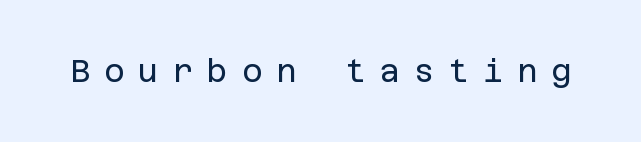
Q: Is the text bold? A: No.
Q: Is the text italic (slanted)? A: No, it is upright.
Q: Is the typeface a serif or a sans-serif typeface? A: Sans-serif.
Q: Is the text underlined? A: No.
Q: Is the spacing between letters normal or unusually wide? A: Unusually wide.
Q: Width (condensed, normal, or wide)? A: Normal.
Q: Stroke contrast? A: Low.
Q: x-height? A: Large.
